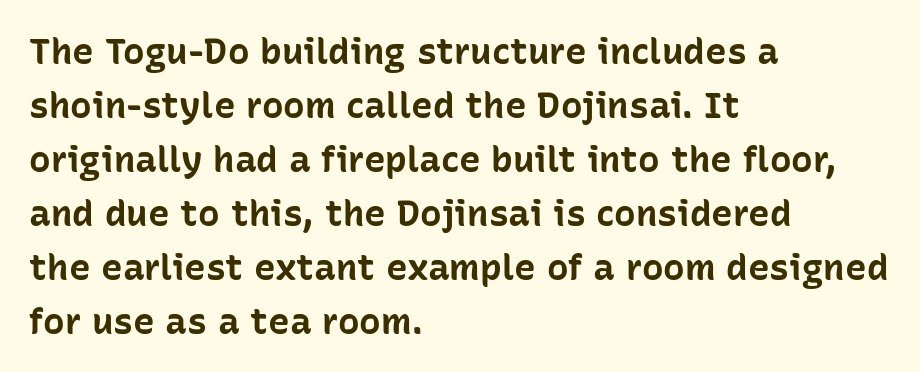
Q: Is the text bold? A: Yes.
Q: Is the text italic (slanted)? A: No, it is upright.
Q: Is the typeface a serif or a sans-serif typeface? A: Sans-serif.
Q: Is the text underlined? A: No.
Q: How is the paragraph aligned? A: Left-aligned.
Q: Is the spacing between letters normal or unusually wide? A: Normal.
Q: Is the spacing between lines tight, normal or loose? A: Normal.
Q: Width (condensed, normal, or wide)? A: Normal.
Q: Stroke contrast? A: Low.
Q: x-height? A: Medium.
Q: Monospaced? A: No.
